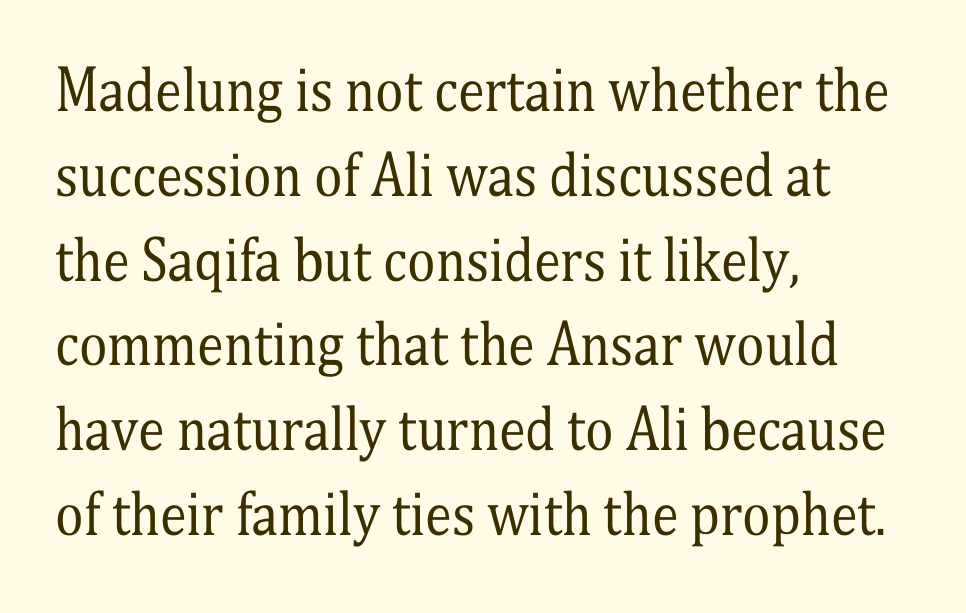
The image shows 54 px regular-weight, condensed serif type, upright; set left-aligned, normal line spacing (1.57x), normal letter spacing, not underlined; medium stroke contrast and a medium x-height.
